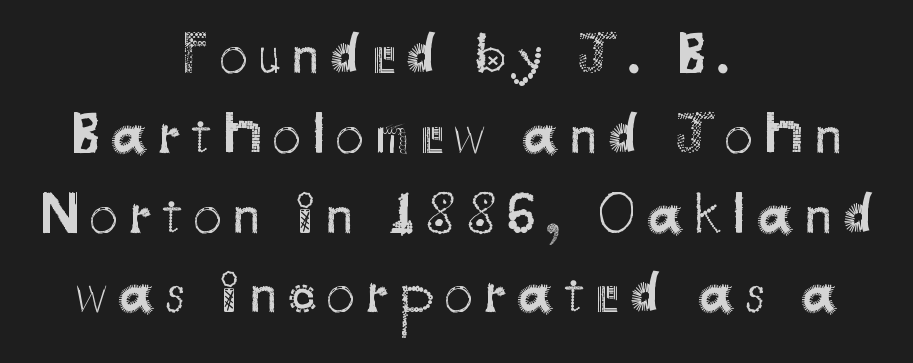
{"serif": "no", "italic": "no", "bold": "no", "weight": "regular", "width": "normal", "stroke_contrast": "medium", "x_height": "small", "monospaced": "no", "underline": "no", "align": "center", "line_spacing": "normal", "line_spacing_ratio": 1.4, "glyph_px": 57}
